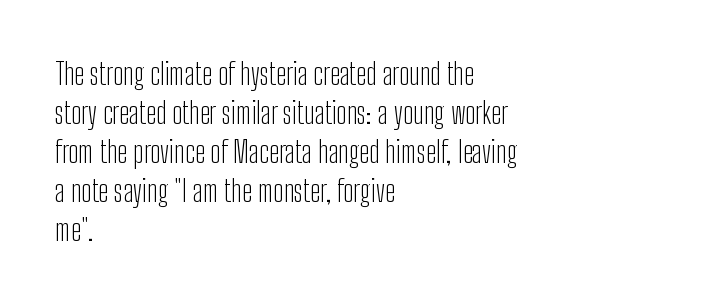
Letters rest on an invisible, unmarked baseline. The lettering stays uniformly vertical, giving the passage a roman look. Regular leading. One-word summary of the alignment: left. The face used here is proportionally spaced, like ordinary book or web type. Letters have the restrained weight of plain body copy at most.
